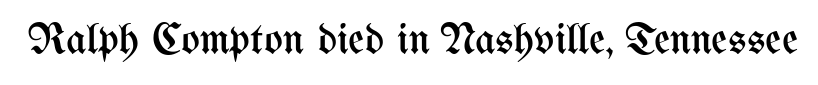
Q: Is the text bold? A: No.
Q: Is the text italic (slanted)? A: No, it is upright.
Q: Is the text underlined? A: No.
Q: Is the spacing between letters normal or unusually wide? A: Normal.
Q: Width (condensed, normal, or wide)? A: Condensed.
Q: Stroke contrast? A: Medium.
Q: x-height? A: Medium.
Q: Monospaced? A: No.
